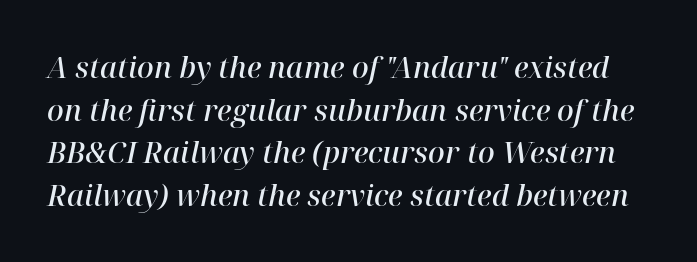
{"serif": "yes", "italic": "yes", "lean": "right", "slant_degrees": 12, "bold": "semi", "weight": "semibold", "width": "normal", "stroke_contrast": "high", "x_height": "medium", "monospaced": "no", "underline": "no", "line_spacing": "normal", "line_spacing_ratio": 1.47, "letter_spacing": "normal", "letter_spacing_em": 0.0, "glyph_px": 29}
